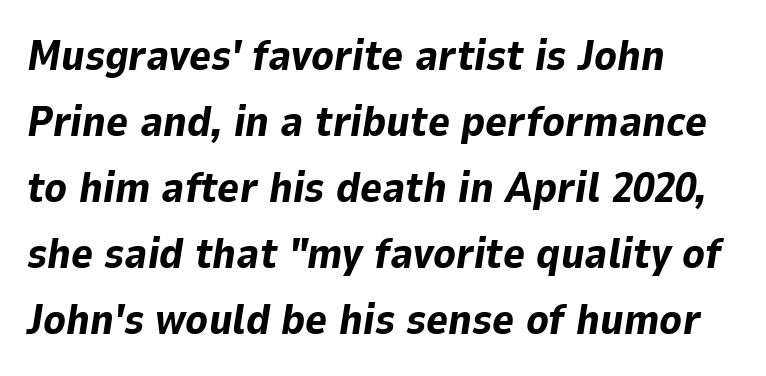
A dark, heavy texture on the line: the type is bold. The type is set solid horizontally, with unmodified tracking. Style check: oblique. What's the leading like? Ordinary, nothing unusual. Beneath every word, the page is bare.
